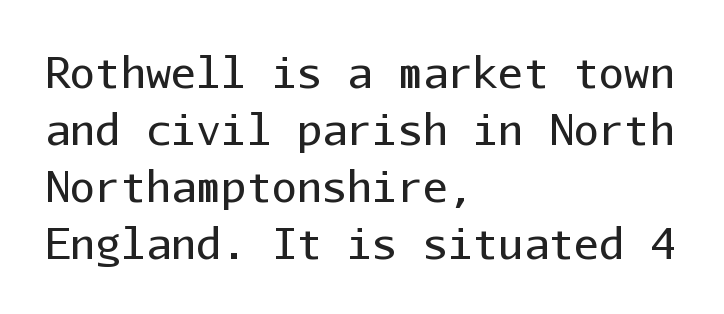
{"serif": "no", "italic": "no", "bold": "no", "weight": "regular", "width": "normal", "stroke_contrast": "low", "x_height": "medium", "monospaced": "yes", "underline": "no", "align": "left", "line_spacing": "normal", "line_spacing_ratio": 1.36, "letter_spacing": "normal", "letter_spacing_em": 0.0, "glyph_px": 42}
